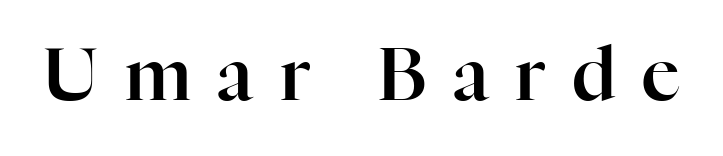
The image shows 73 px serif type, upright; set unusually wide letter spacing (+0.36 em), not underlined; high stroke contrast and a medium x-height.
